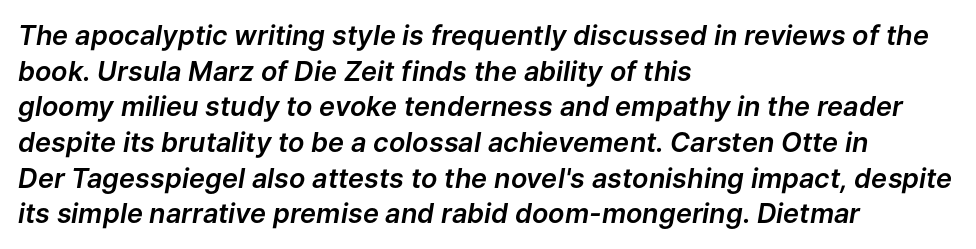
{"italic": "yes", "lean": "right", "slant_degrees": 9, "underline": "no", "align": "left", "line_spacing": "normal", "line_spacing_ratio": 1.32, "letter_spacing": "normal", "letter_spacing_em": 0.0, "glyph_px": 27}
